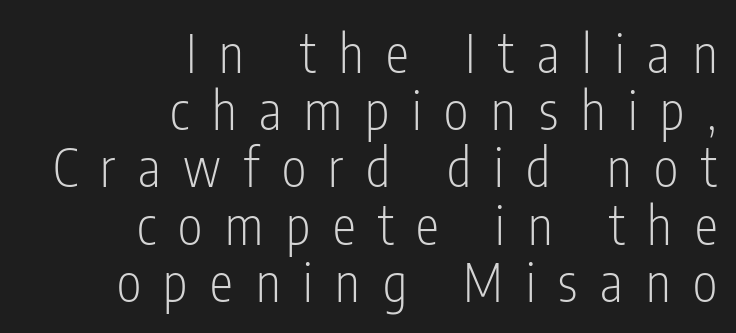
Each letter keeps its own natural width here, so spacing adapts to shape. The axis of the letterforms is exactly vertical. A typesetter would label this face a sans. The words here are not underlined. The letterforms sit at book weight or below. Regarding leading, the lines here are crowded together.
